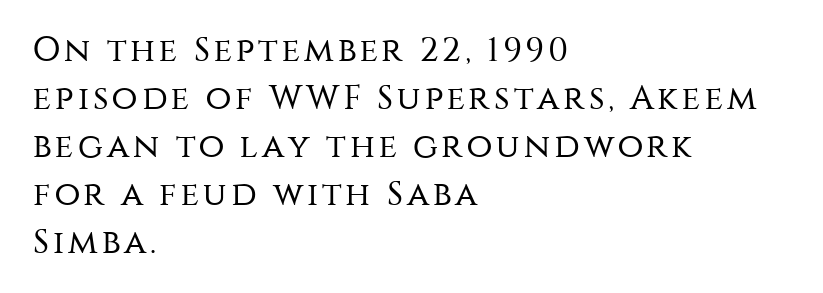
{"serif": "no", "italic": "no", "bold": "no", "weight": "regular", "width": "normal", "stroke_contrast": "medium", "x_height": "large", "monospaced": "no", "underline": "no", "align": "left", "line_spacing": "normal", "line_spacing_ratio": 1.41, "glyph_px": 34}
